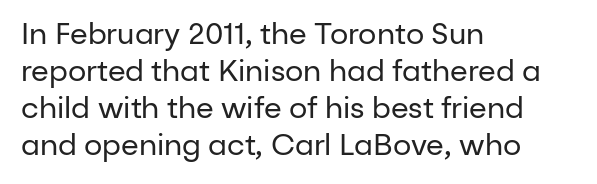
Q: Is the text bold? A: No.
Q: Is the text italic (slanted)? A: No, it is upright.
Q: Is the typeface a serif or a sans-serif typeface? A: Sans-serif.
Q: Is the text underlined? A: No.
Q: How is the paragraph aligned? A: Left-aligned.
Q: Is the spacing between letters normal or unusually wide? A: Normal.
Q: Is the spacing between lines tight, normal or loose? A: Normal.
Q: Width (condensed, normal, or wide)? A: Normal.
Q: Stroke contrast? A: Low.
Q: x-height? A: Medium.
Q: Monospaced? A: No.
